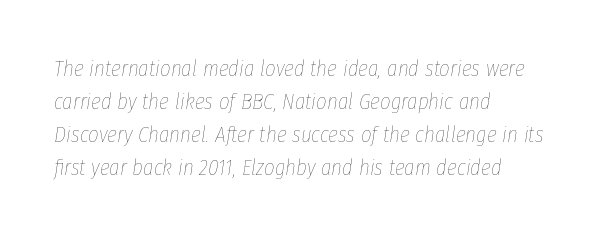
Teacher's note: observe the even left margin — that is flush-left alignment. The letterforms sit shoulder to shoulder at normal distance. The weight would be labelled regular, book, light, or lighter still. These lines were composed using italics. Evenly set lines give the paragraph a standard silhouette.
